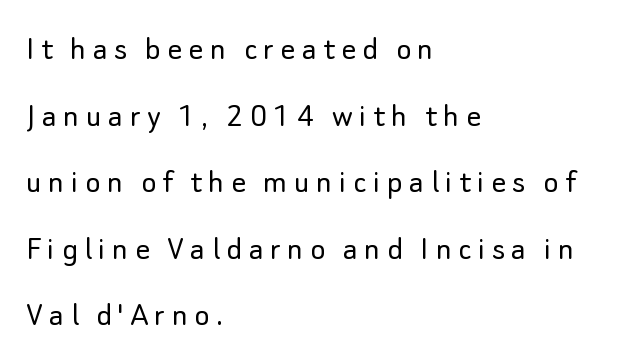
Q: Is the text bold? A: No.
Q: Is the text italic (slanted)? A: No, it is upright.
Q: Is the typeface a serif or a sans-serif typeface? A: Sans-serif.
Q: Is the text underlined? A: No.
Q: How is the paragraph aligned? A: Left-aligned.
Q: Width (condensed, normal, or wide)? A: Normal.
Q: Stroke contrast? A: Low.
Q: x-height? A: Small.
Q: Monospaced? A: No.
